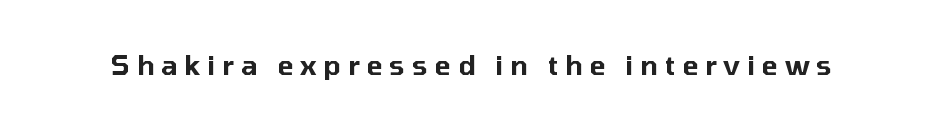
Q: Is the text italic (slanted)? A: No, it is upright.
Q: Is the text underlined? A: No.
Q: Is the spacing between letters normal or unusually wide? A: Unusually wide.
